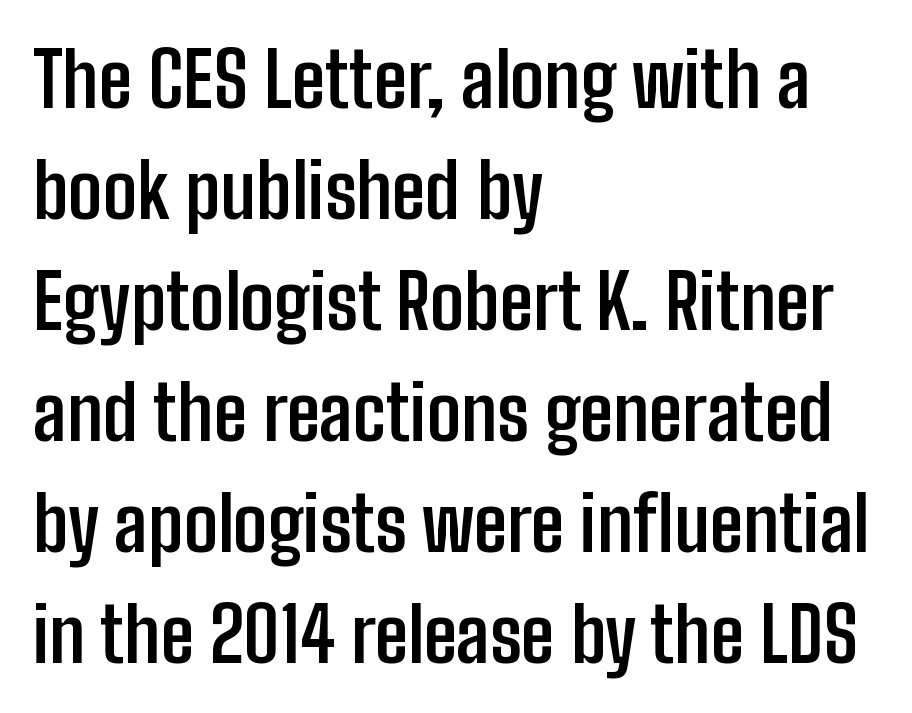
Q: Is the text bold? A: Yes.
Q: Is the text italic (slanted)? A: No, it is upright.
Q: Is the typeface a serif or a sans-serif typeface? A: Sans-serif.
Q: Is the text underlined? A: No.
Q: How is the paragraph aligned? A: Left-aligned.
Q: Is the spacing between letters normal or unusually wide? A: Normal.
Q: Is the spacing between lines tight, normal or loose? A: Normal.
Q: Width (condensed, normal, or wide)? A: Condensed.
Q: Stroke contrast? A: Low.
Q: x-height? A: Medium.
Q: Monospaced? A: No.
